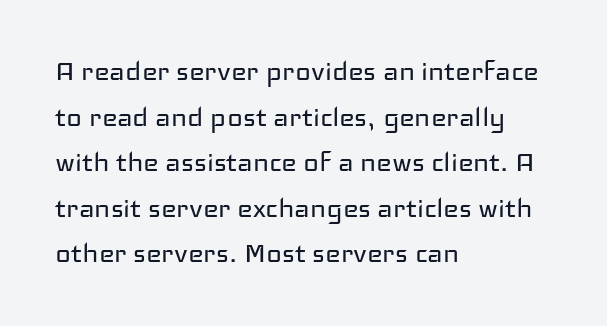
Tracking value appears to be zero — textbook default spacing. Quick note: not italic, upright. All the whitespace from short lines collects on the right. Vertical spacing — default.
